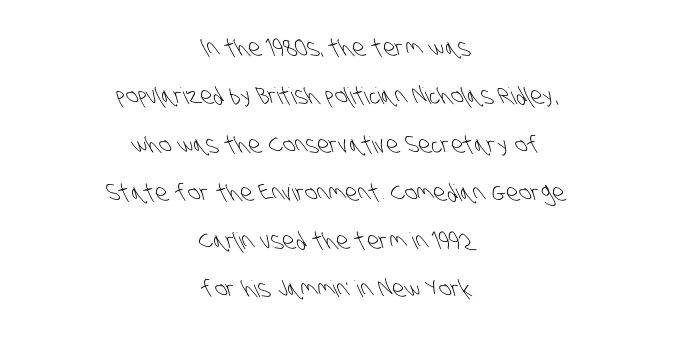
{"bold": "no", "underline": "no", "align": "center", "line_spacing": "loose", "line_spacing_ratio": 2.1, "letter_spacing": "normal", "letter_spacing_em": 0.0, "glyph_px": 23}
